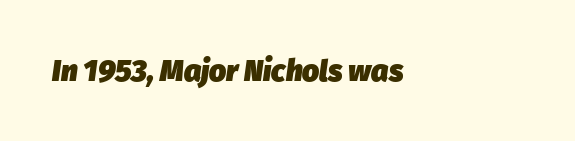
The image shows 30 px heavy type, italic (leaning right); set left-aligned, normal letter spacing, not underlined; low stroke contrast and a medium x-height.
